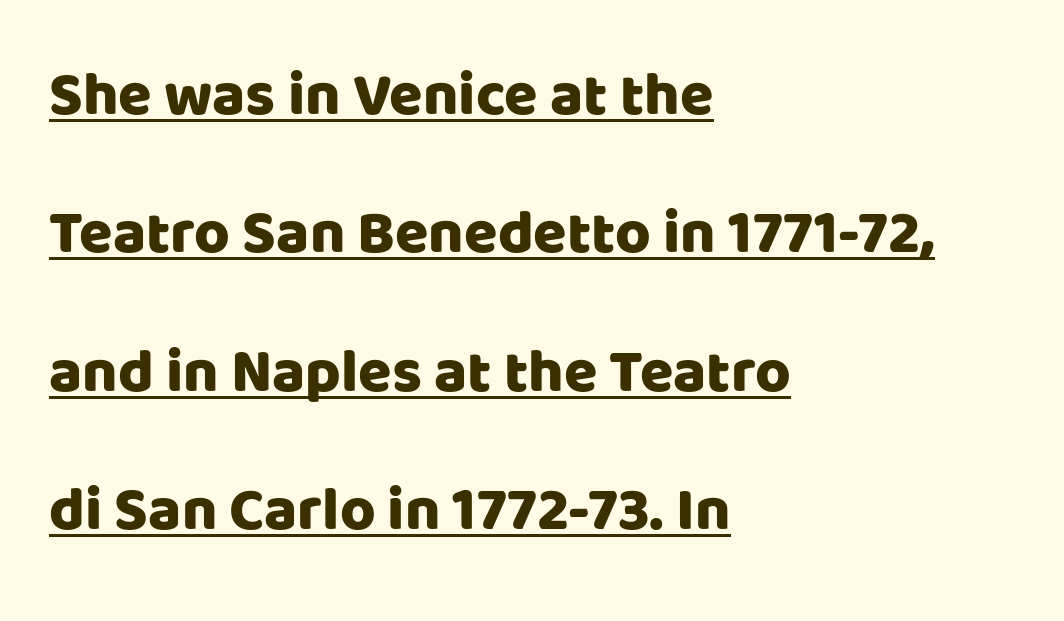
Notice how the passage keeps a crisp vertical edge on the left only. Grotesque or geometric, the face here clearly has no serifs. Notice the wide empty band between every row — that's loose leading. The letters sit at their default tracking, neither squeezed nor spread. These characters rest on top of a visible drawn line. This sample uses an upright cut, with every glyph sitting square on the baseline.
